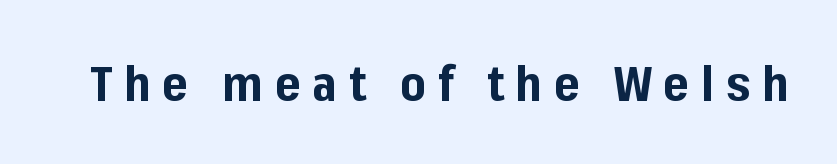
Tall strokes in this sample are plumb rather than angled. Regarding serifs, this sample does without them. This sample has the flowing, uneven cadence of proportional lettering. The zone under the glyphs is completely vacant. How heavy is the stroke? Heavy — this is a bold.
